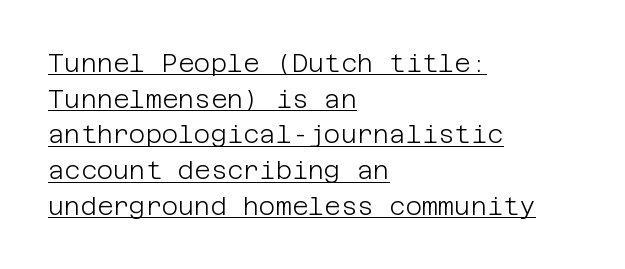
Q: Is the text bold? A: No.
Q: Is the text italic (slanted)? A: No, it is upright.
Q: Is the text underlined? A: Yes.
Q: How is the paragraph aligned? A: Left-aligned.
Q: Is the spacing between letters normal or unusually wide? A: Normal.
Q: Is the spacing between lines tight, normal or loose? A: Normal.
